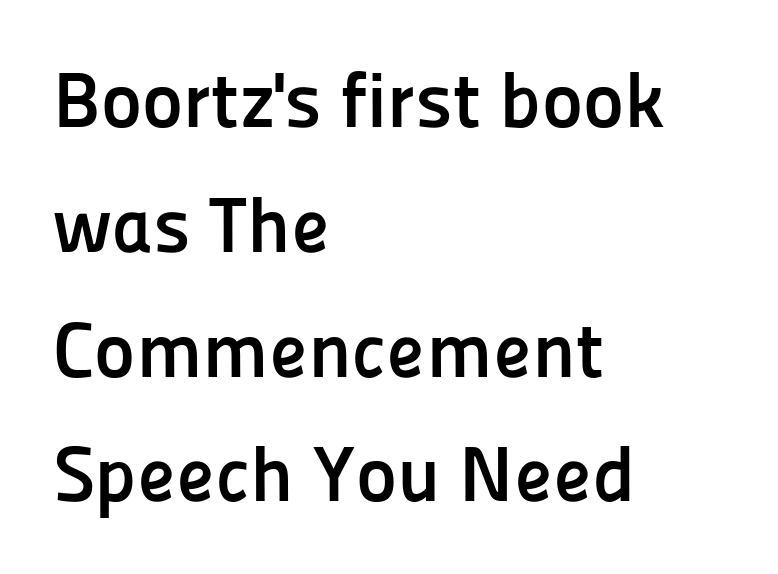
The image shows 78 px semibold sans-serif type, upright; set left-aligned, normal line spacing (1.6x), normal letter spacing, not underlined; low stroke contrast and a medium x-height.
